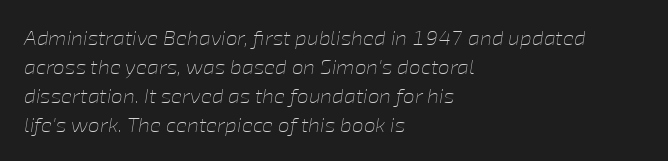
The glyphs are unaccompanied by any horizontal stroke below them. The axis of the letterforms is tilted away from vertical. If you drew a ruler down the left edge, every line would touch it. Quick note: interline space is typical. The strokes are not fattened; the text isn't bold.
